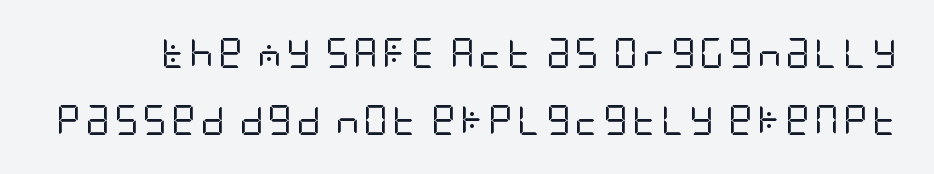
Q: Is the text bold? A: No.
Q: Is the text italic (slanted)? A: No, it is upright.
Q: Is the typeface a serif or a sans-serif typeface? A: Sans-serif.
Q: Is the text underlined? A: No.
Q: Is the spacing between lines tight, normal or loose? A: Loose.
Q: Width (condensed, normal, or wide)? A: Condensed.
Q: Stroke contrast? A: Low.
Q: x-height? A: Large.
